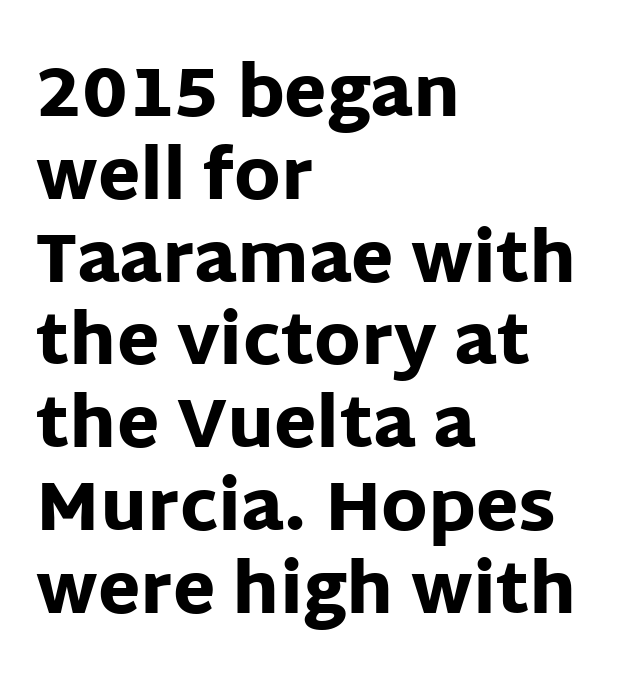
Q: Is the text bold? A: Yes.
Q: Is the text italic (slanted)? A: No, it is upright.
Q: Is the typeface a serif or a sans-serif typeface? A: Sans-serif.
Q: Is the text underlined? A: No.
Q: How is the paragraph aligned? A: Left-aligned.
Q: Is the spacing between letters normal or unusually wide? A: Normal.
Q: Width (condensed, normal, or wide)? A: Normal.
Q: Stroke contrast? A: Low.
Q: x-height? A: Large.
Q: Monospaced? A: No.
